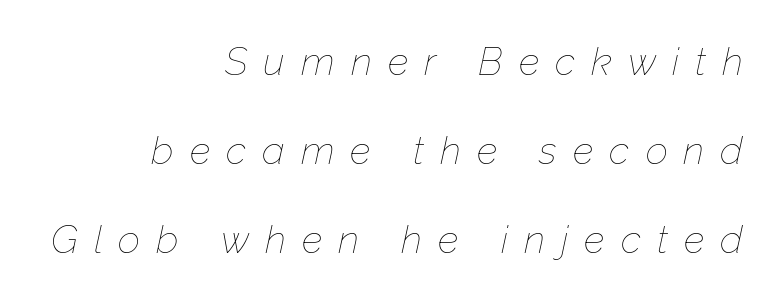
Type without underlining. The typography opts for an oblique posture over an upright one. Line endings align vertically; line beginnings do not. The face looks like a standard text weight, possibly lighter.
